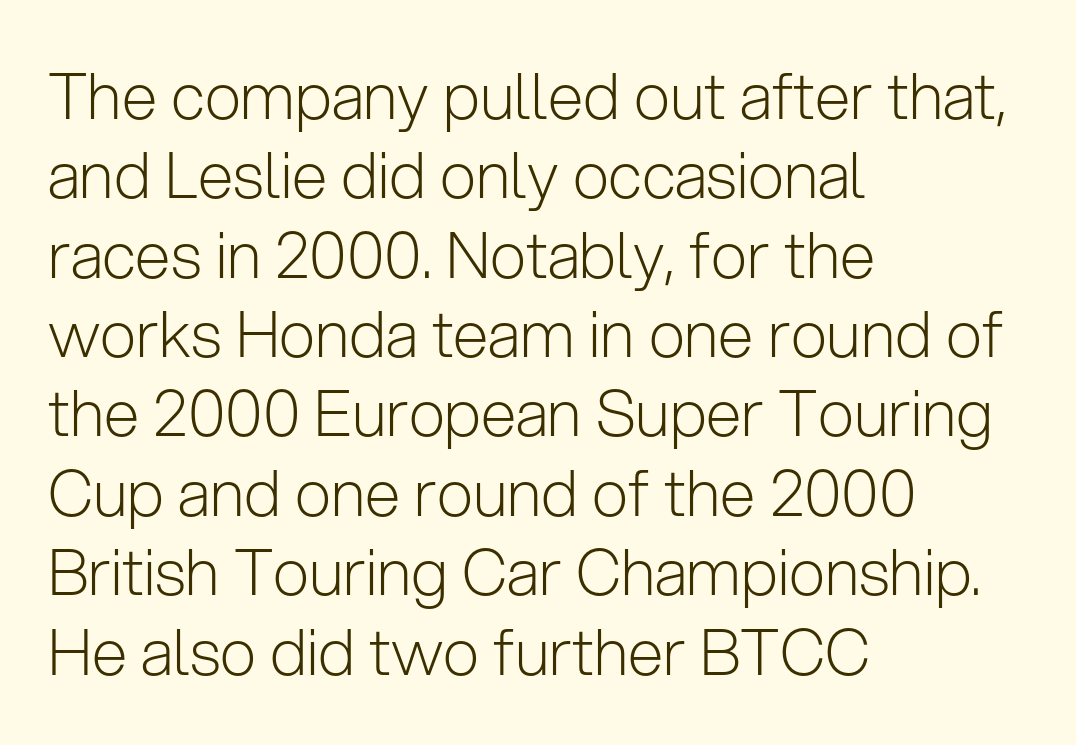
{"serif": "no", "italic": "no", "bold": "no", "weight": "light", "width": "normal", "stroke_contrast": "low", "x_height": "medium", "monospaced": "no", "underline": "no", "align": "left", "line_spacing_ratio": 1.24, "letter_spacing": "normal", "letter_spacing_em": 0.0, "glyph_px": 64}
